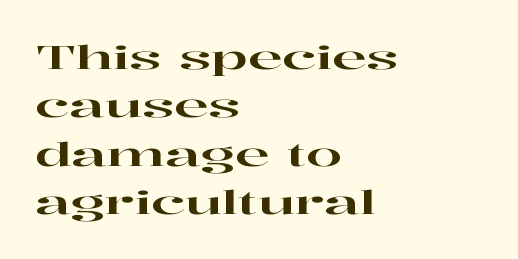
{"serif": "yes", "italic": "no", "width": "wide", "stroke_contrast": "high", "x_height": "medium", "monospaced": "no", "underline": "no", "align": "left", "line_spacing": "normal", "line_spacing_ratio": 1.51, "letter_spacing": "normal", "letter_spacing_em": 0.0, "glyph_px": 32}
